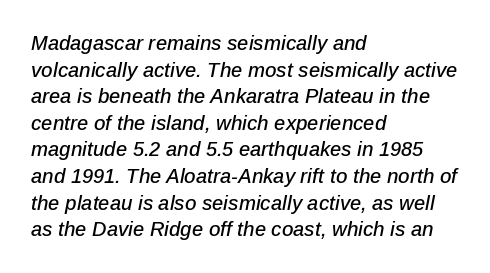
The image shows 20 px text type, italic (leaning right); set left-aligned, normal line spacing (1.33x), normal letter spacing, not underlined.
